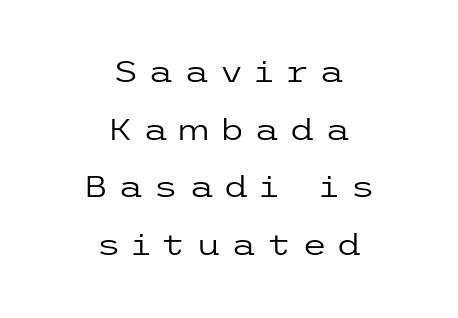
{"serif": "no", "italic": "no", "bold": "no", "weight": "regular", "width": "wide", "stroke_contrast": "low", "x_height": "medium", "underline": "no", "align": "center", "line_spacing": "loose", "line_spacing_ratio": 1.99, "letter_spacing": "wide", "letter_spacing_em": 0.34, "glyph_px": 29}
